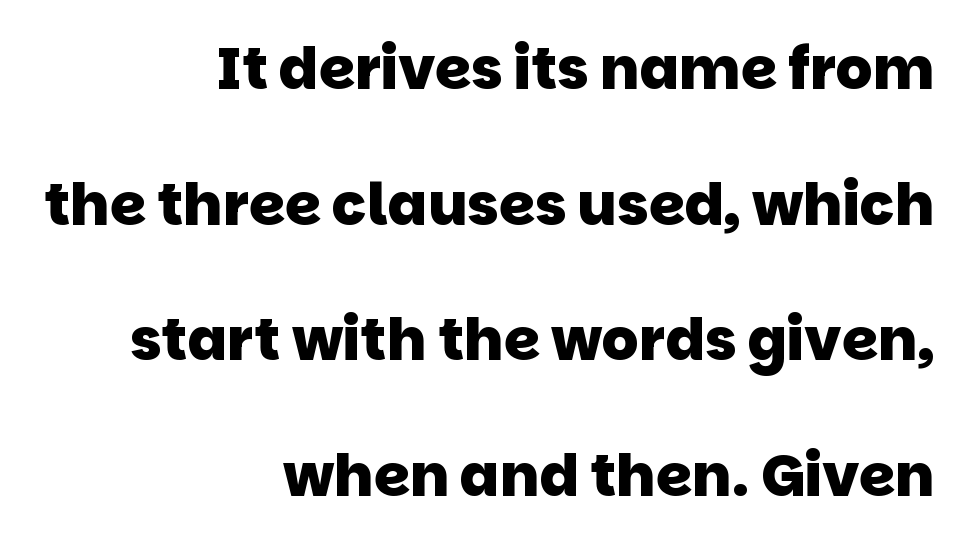
The image shows 58 px heavy sans-serif type; set right-aligned, loose line spacing (2.34x), normal letter spacing, not underlined; low stroke contrast and a large x-height.
